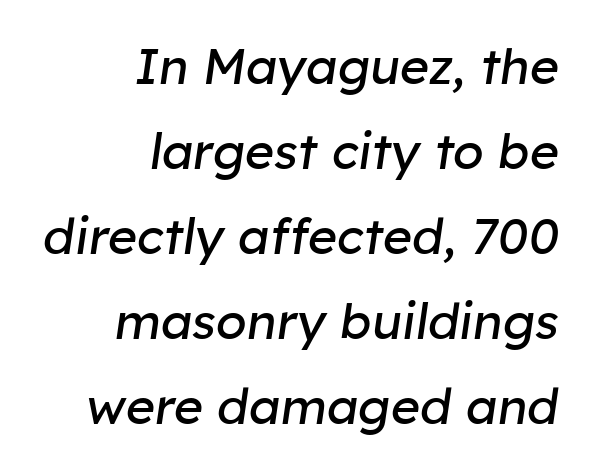
The paragraph shown leans on its right margin. Weight: regular or lighter. This sample uses an oblique cut, with every glyph tilted off the vertical. Spacing verdict: proportional, widths tailored to each character.
